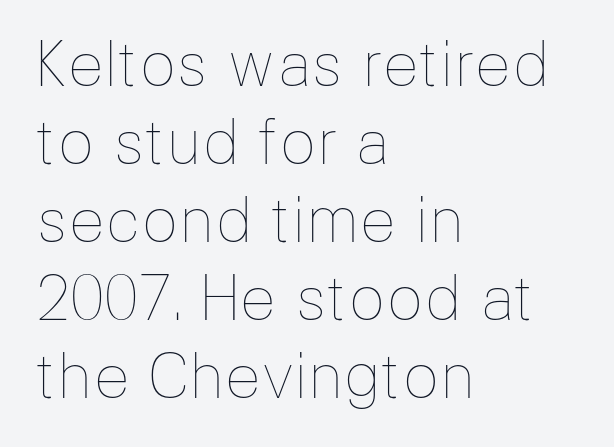
{"italic": "no", "bold": "no", "weight": "thin", "width": "normal", "stroke_contrast": "low", "x_height": "medium", "monospaced": "no", "underline": "no", "align": "left", "line_spacing": "normal", "line_spacing_ratio": 1.28, "letter_spacing": "normal", "letter_spacing_em": 0.0, "glyph_px": 61}
